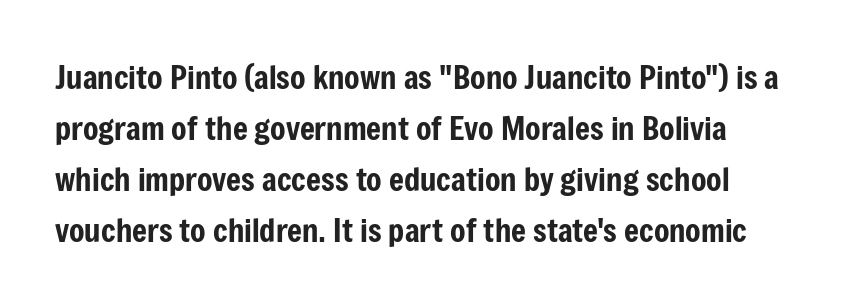
{"serif": "no", "italic": "no", "width": "condensed", "stroke_contrast": "low", "x_height": "medium", "monospaced": "no", "underline": "no", "align": "left", "line_spacing": "normal", "line_spacing_ratio": 1.59, "letter_spacing": "normal", "letter_spacing_em": 0.0, "glyph_px": 32}
